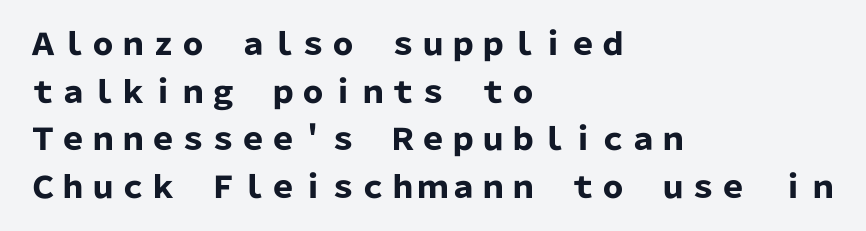
The image shows 30 px heavy sans-serif type, upright; set left-aligned, normal line spacing (1.59x), normal letter spacing, not underlined; low stroke contrast and a medium x-height.
